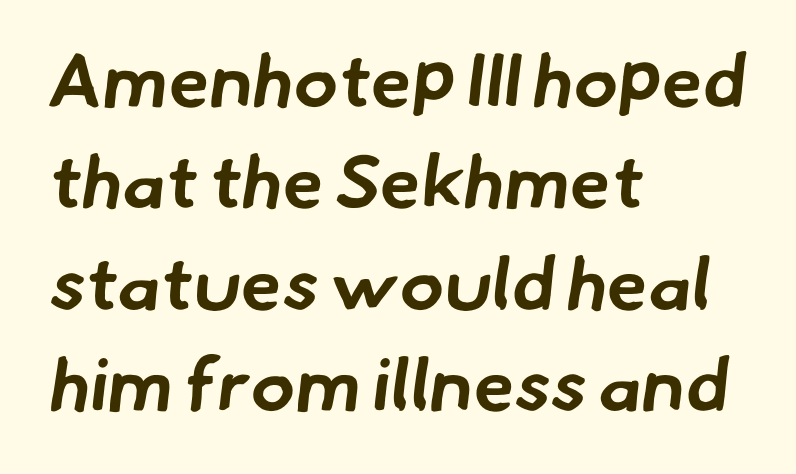
Words appear dense and cohesive because spacing is normal. Varying glyph widths throughout — classic text-font behaviour. A student would call this left alignment; a typographer would say flush left, rag right. Lines of text with bare space underneath.
